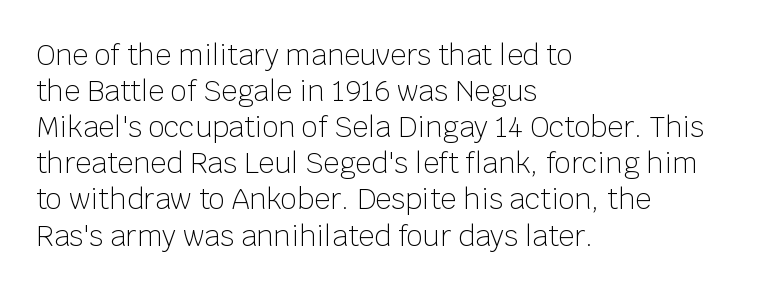
No word sits above an underline. If you measured baseline to baseline, you'd find a middling distance. Is this a fixed-width face? No — the glyphs have proportional, varying widths. This rendering uses left alignment, leaving the right contour irregular. Weight class: somewhere from thin through regular.
